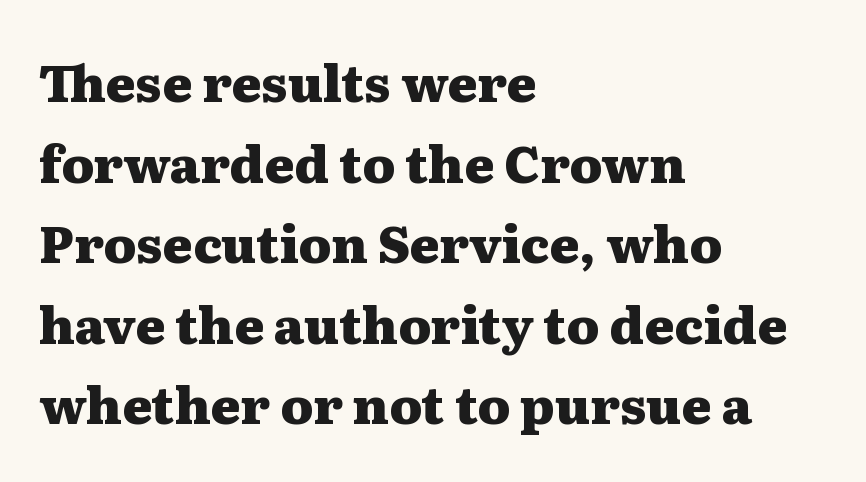
The image shows 51 px heavy, wide serif type, upright; set left-aligned, normal line spacing (1.58x), normal letter spacing, not underlined; medium stroke contrast and a medium x-height.
